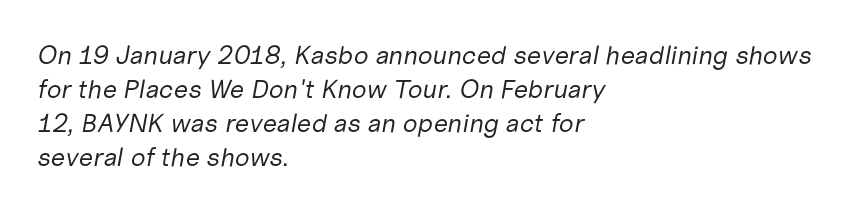
Q: Is the text bold? A: No.
Q: Is the text italic (slanted)? A: Yes, it leans right by about 10 degrees.
Q: Is the text underlined? A: No.
Q: How is the paragraph aligned? A: Left-aligned.
Q: Is the spacing between letters normal or unusually wide? A: Normal.
Q: Is the spacing between lines tight, normal or loose? A: Normal.
